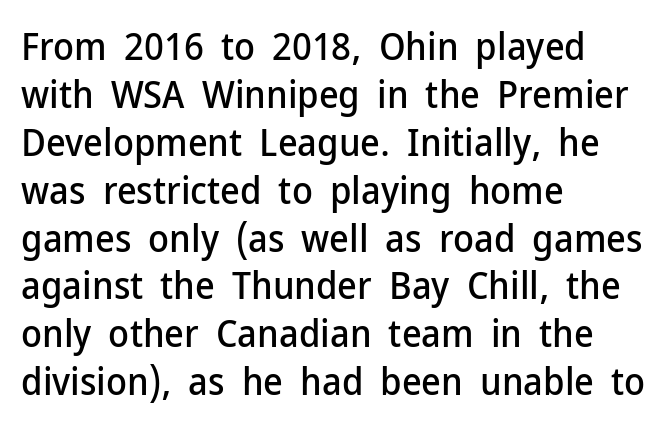
Q: Is the text italic (slanted)? A: No, it is upright.
Q: Is the typeface a serif or a sans-serif typeface? A: Sans-serif.
Q: Is the text underlined? A: No.
Q: How is the paragraph aligned? A: Left-aligned.
Q: Is the spacing between letters normal or unusually wide? A: Normal.
Q: Is the spacing between lines tight, normal or loose? A: Normal.
Q: Width (condensed, normal, or wide)? A: Normal.
Q: Stroke contrast? A: Low.
Q: x-height? A: Medium.
Q: Monospaced? A: No.
